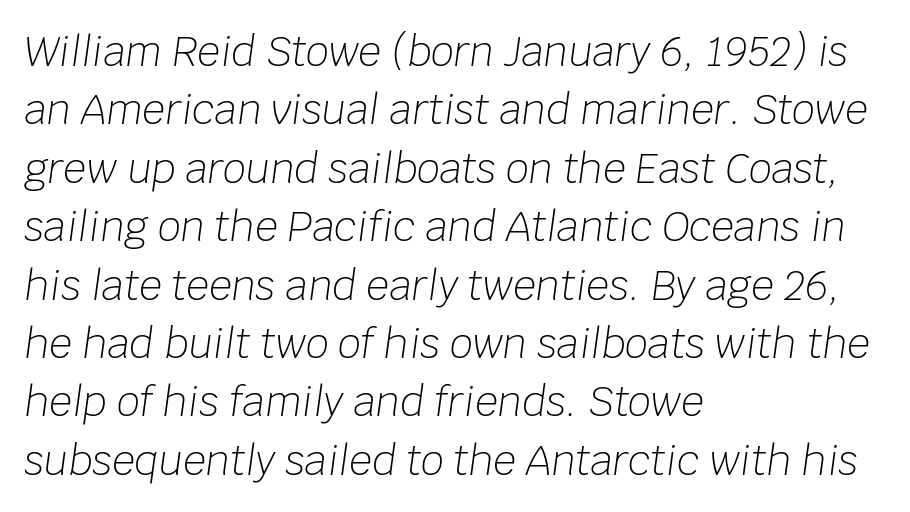
Words float on clear page, feet unadorned. Each new line begins a customary step beneath the previous one. Do the characters align in a grid? No, the font is proportional. A quiet, ordinary-to-light weight characterises the typeface.
